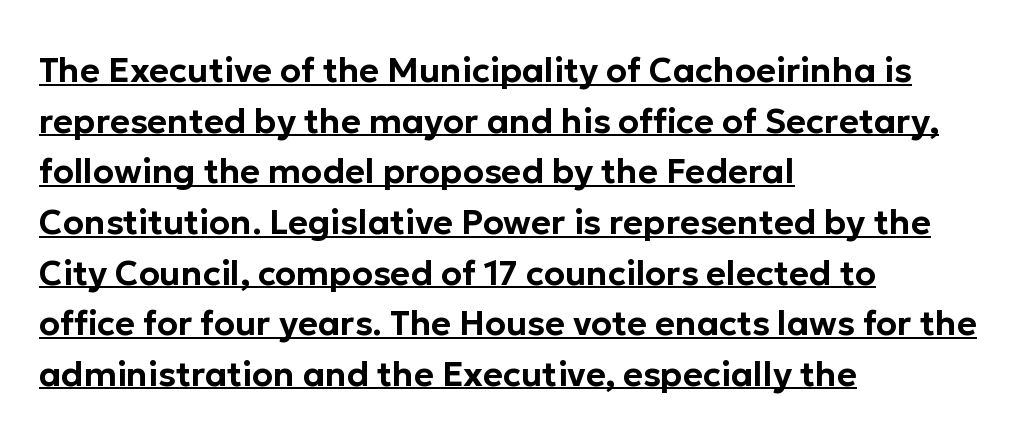
This rendering features underlined lettering. Reading down the column, the eye jumps a familiar distance to each next line. Notice how the stems are strictly vertical — no italics here. Spacing between characters is what you'd get straight out of the box. You can tell from the bare stems that sans-serif type was used. Horizontal alignment here is leftward, the default for most running prose.
